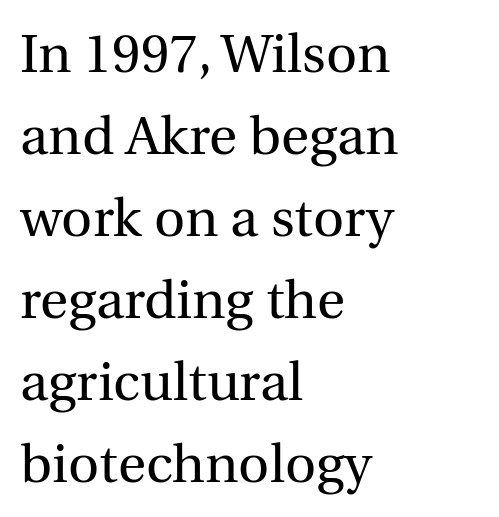
The image shows 54 px regular-weight serif type, upright; set left-aligned, normal line spacing (1.52x), normal letter spacing, not underlined; a medium x-height.
